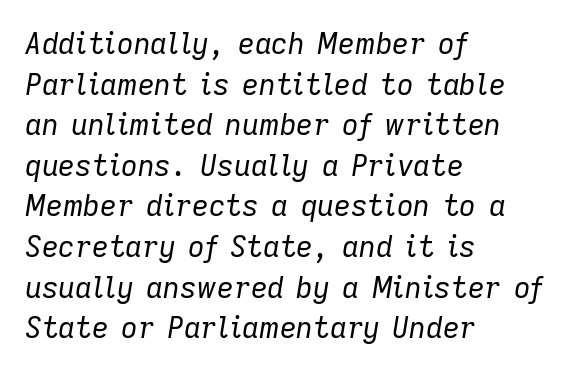
{"italic": "yes", "lean": "right", "slant_degrees": 9, "bold": "no", "weight": "regular", "width": "normal", "stroke_contrast": "low", "x_height": "medium", "monospaced": "no", "underline": "no", "align": "left", "line_spacing": "normal", "line_spacing_ratio": 1.4, "letter_spacing": "normal", "letter_spacing_em": 0.0, "glyph_px": 29}
